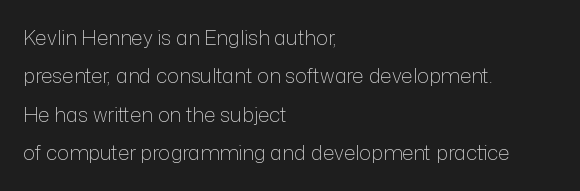
The type is set solid horizontally, with unmodified tracking. A bare baseline throughout the passage. This reads as an unemphasized weight, regular at the heaviest. This is roman type, the default non-slanted kind. This rendering uses left alignment, leaving the right contour irregular.
